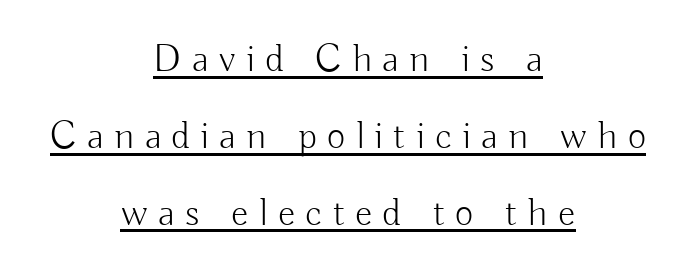
Is the stroke heavy? The answer is a plain regular-or-lighter. The lettering holds an erect, upright posture throughout. A continuous stroke trails under the words, as in a hyperlink. This sample has the flowing, uneven cadence of proportional lettering. Is this a sans? Yes — the strokes have no serifs. Is there much room between lines? Yes — plenty of vertical air separates them.
